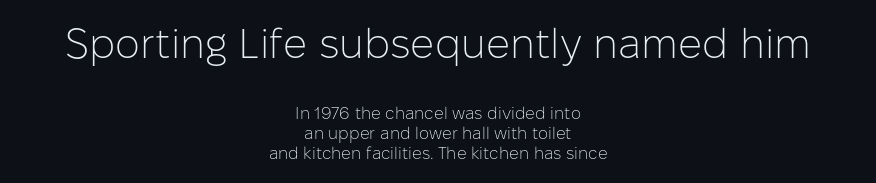
No chunkiness to these letters — they're not bold. Clear beneath every line of the passage. Does the type have serifs? No, each stem ends abruptly. This sample is center-justified, so both line endings float freely. Block one is the big one; block two sits smaller underneath.
